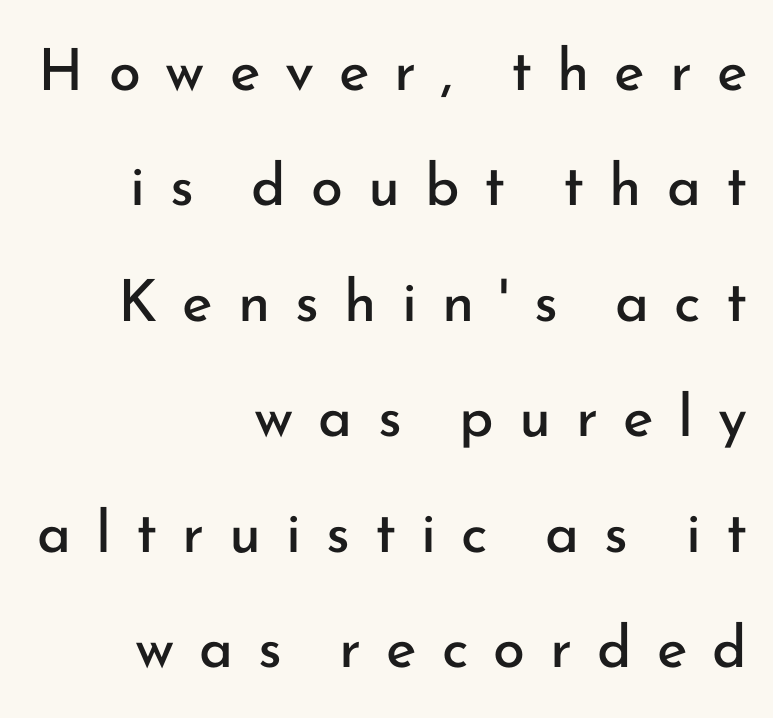
Loose tracking; the words dissolve into strings of separated letters. In CSS terms this would be text-align: right. Check the space under the baseline: it is left empty. The letters carry no serifs — their stems end cleanly without finishing strokes.
